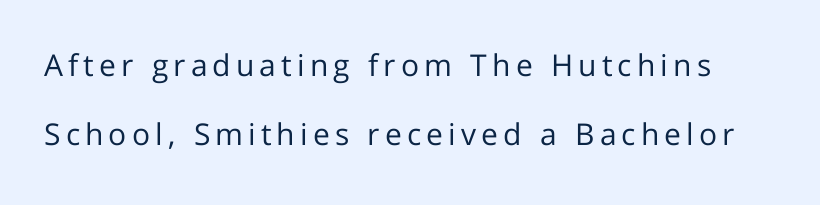
The image shows 30 px regular-weight sans-serif type, upright; set loose line spacing (2.29x), not underlined; low stroke contrast and a medium x-height.
